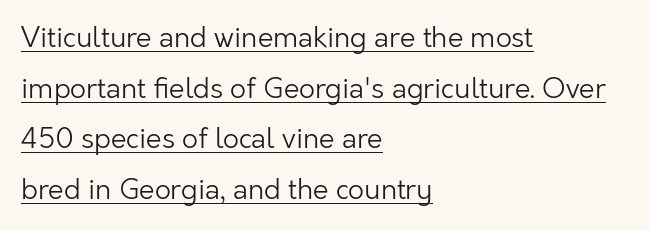
Q: Is the text bold? A: No.
Q: Is the text italic (slanted)? A: No, it is upright.
Q: Is the typeface a serif or a sans-serif typeface? A: Sans-serif.
Q: Is the text underlined? A: Yes.
Q: How is the paragraph aligned? A: Left-aligned.
Q: Is the spacing between letters normal or unusually wide? A: Normal.
Q: Width (condensed, normal, or wide)? A: Normal.
Q: Stroke contrast? A: Low.
Q: x-height? A: Medium.
Q: Monospaced? A: No.
